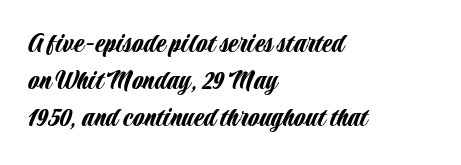
The letters carry no serifs — their stems end cleanly without finishing strokes. These lines sit exactly where default settings would place them. Observe the ordinary spacing: letters are neighbours, not strangers.
